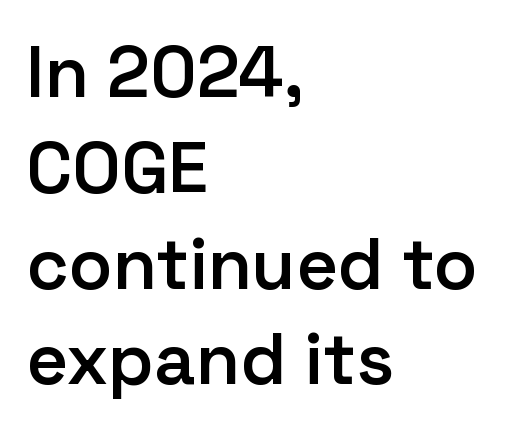
{"serif": "no", "italic": "no", "bold": "semi", "weight": "semibold", "width": "normal", "stroke_contrast": "low", "x_height": "medium", "monospaced": "no", "underline": "no", "align": "left", "line_spacing": "normal", "line_spacing_ratio": 1.33, "letter_spacing": "normal", "letter_spacing_em": 0.0, "glyph_px": 72}
